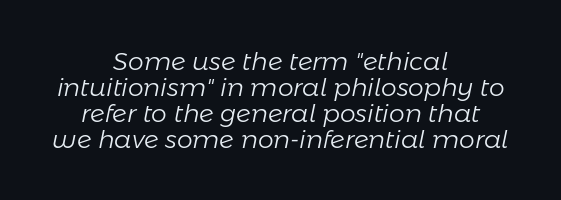
Regarding leading, the lines here are crowded together. The font's italic variant was chosen for this text. Each stroke keeps to a modest, everyday thickness or less. The setting favours the middle, as headings and verse often do. Look at the tracking — it's just the regular setting, nothing added. Words float on clear page, feet unadorned.
